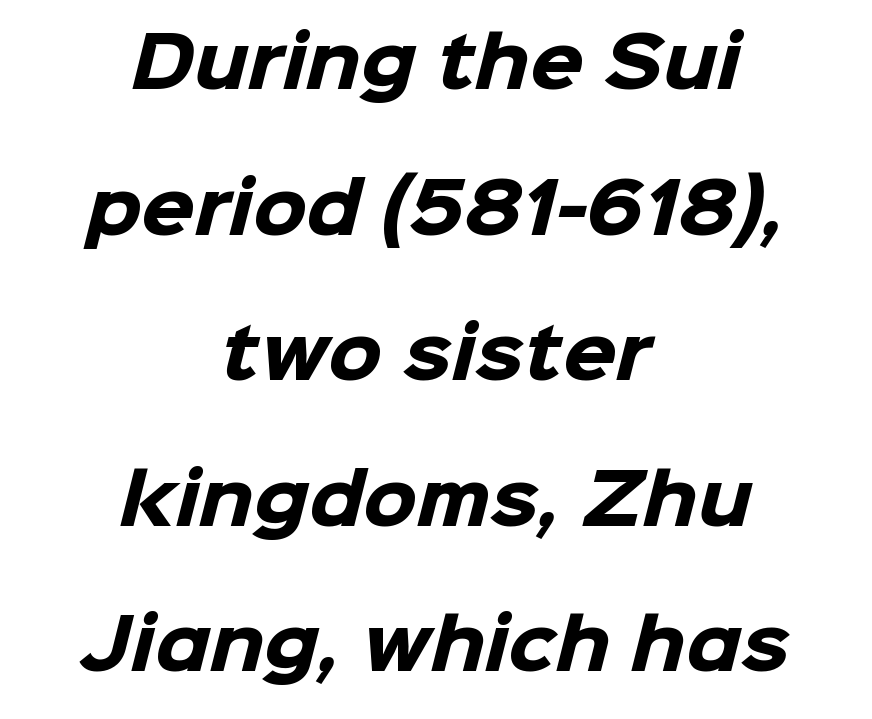
A full-strength bold gives these letters their thick strokes. Do the characters align in a grid? No, the font is proportional. A bare baseline throughout the passage. Both edges are ragged and mirror each other, which tells us the setting is centered. One glance says open: line gaps are wider than usual.
